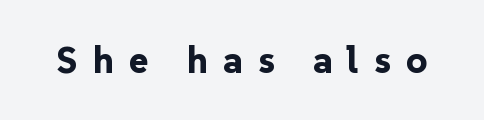
The space beneath each line is pristine and unruled. Upright lettering throughout. You'd pick this weight for a headline — it's a proper bold. Character widths vary here, with narrow letters taking less room than wide ones. Each word looks stretched out because of the extra space between its letters.
